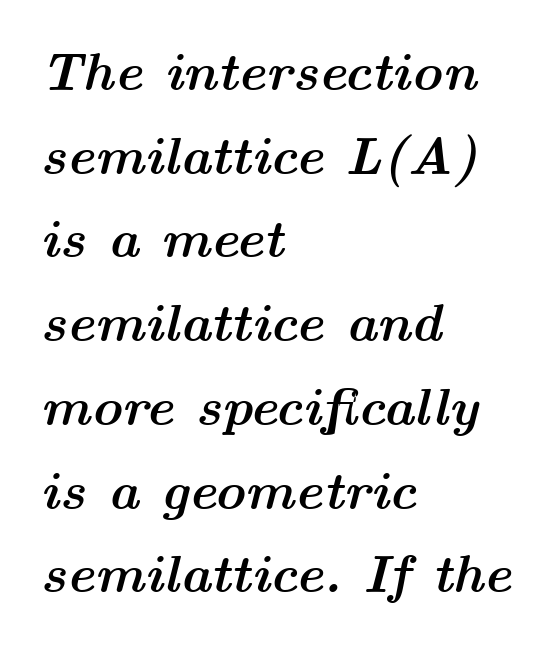
The image shows 53 px semibold, wide type, italic (leaning right); set left-aligned, normal line spacing (1.58x), normal letter spacing, not underlined; medium stroke contrast and a medium x-height.
